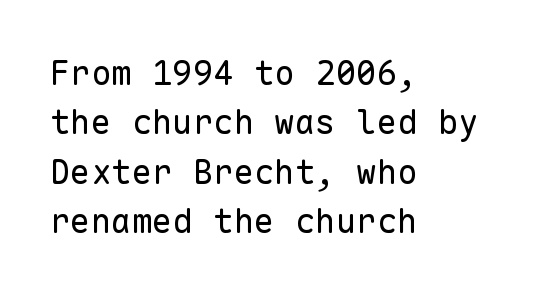
The image shows 34 px regular-weight sans-serif type, upright, monospaced; set left-aligned, normal line spacing (1.45x), normal letter spacing, not underlined; low stroke contrast and a medium x-height.
